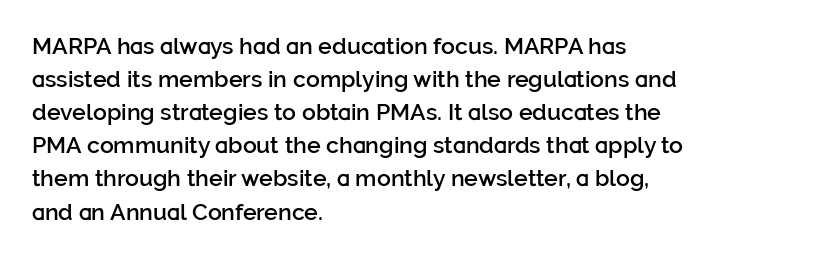
Default kerning and tracking; the words read as compact shapes. Quick note: interline space is typical. This rendering features lettering with no underline. Left-aligned paragraph, ragged on the right. The strokes are fattened partway — semibold, not bold. Italic: no, the glyphs are upright roman.
